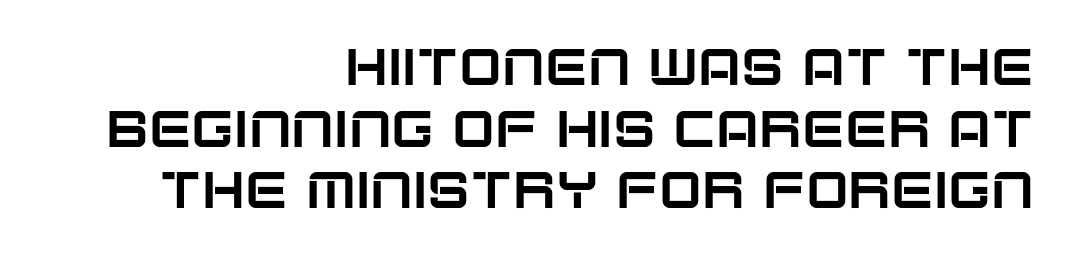
The image shows 51 px sans-serif type, upright; set right-aligned, line spacing 1.21x, normal letter spacing, not underlined; low stroke contrast and a large x-height.
